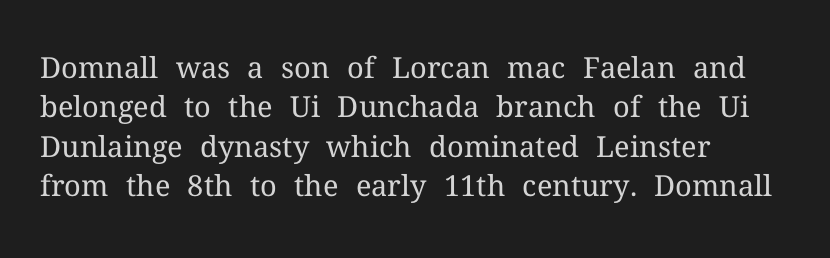
The image shows 29 px regular-weight serif type, upright; set left-aligned, normal line spacing (1.36x), normal letter spacing, not underlined; medium stroke contrast and a medium x-height.
